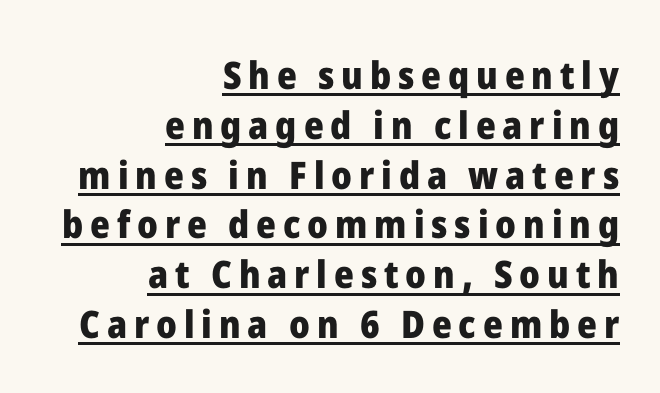
{"serif": "no", "italic": "no", "bold": "yes", "weight": "heavy", "width": "normal", "stroke_contrast": "low", "x_height": "medium", "monospaced": "no", "underline": "yes", "align": "right", "line_spacing": "normal", "line_spacing_ratio": 1.31, "glyph_px": 38}
